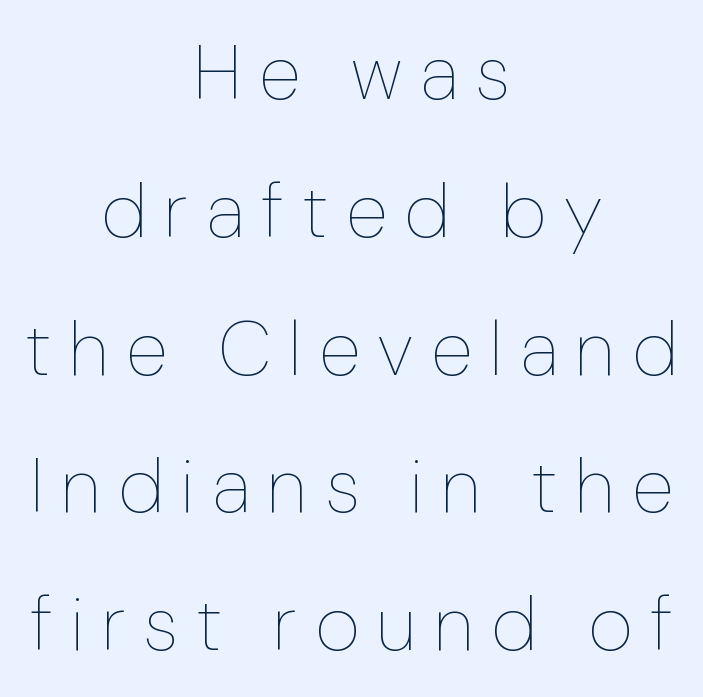
Weight class: somewhere from thin through regular. The letters stand upright; this is a roman face. Horizontally, the lines are justified to the midpoint only. The rendering inserts visible extra space after every character. The specimen omits any rule beneath the text block's lines. Spacing verdict: proportional, widths tailored to each character.
